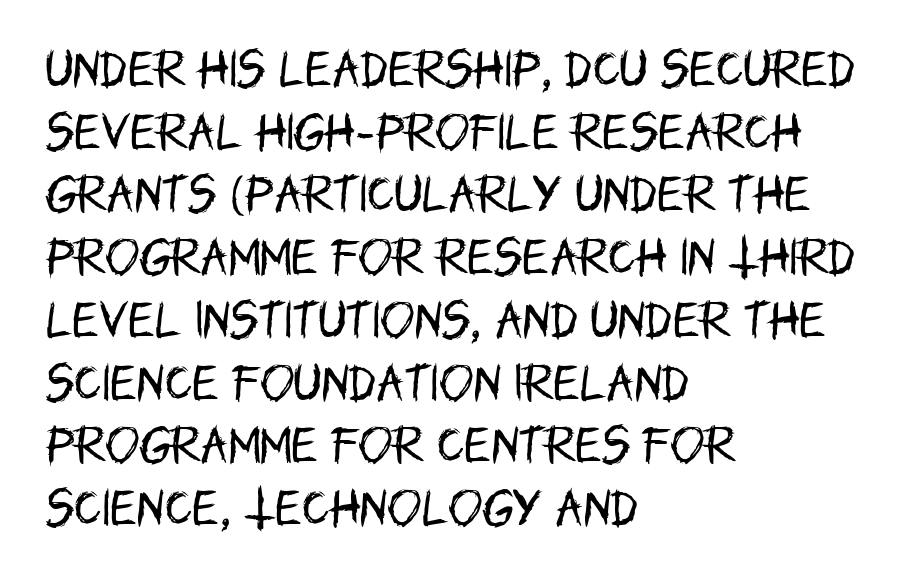
Q: Is the text bold? A: No.
Q: Is the text italic (slanted)? A: No, it is upright.
Q: Is the typeface a serif or a sans-serif typeface? A: Sans-serif.
Q: Is the text underlined? A: No.
Q: How is the paragraph aligned? A: Left-aligned.
Q: Is the spacing between letters normal or unusually wide? A: Normal.
Q: Is the spacing between lines tight, normal or loose? A: Normal.
Q: Width (condensed, normal, or wide)? A: Condensed.
Q: Stroke contrast? A: Low.
Q: x-height? A: Large.
Q: Monospaced? A: No.
